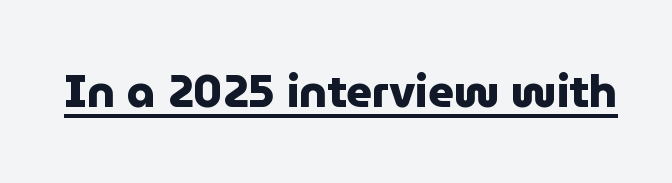
Q: Is the text bold? A: Yes.
Q: Is the text italic (slanted)? A: No, it is upright.
Q: Is the typeface a serif or a sans-serif typeface? A: Sans-serif.
Q: Is the text underlined? A: Yes.
Q: Is the spacing between letters normal or unusually wide? A: Normal.
Q: Width (condensed, normal, or wide)? A: Normal.
Q: Stroke contrast? A: Low.
Q: x-height? A: Medium.
Q: Monospaced? A: No.
